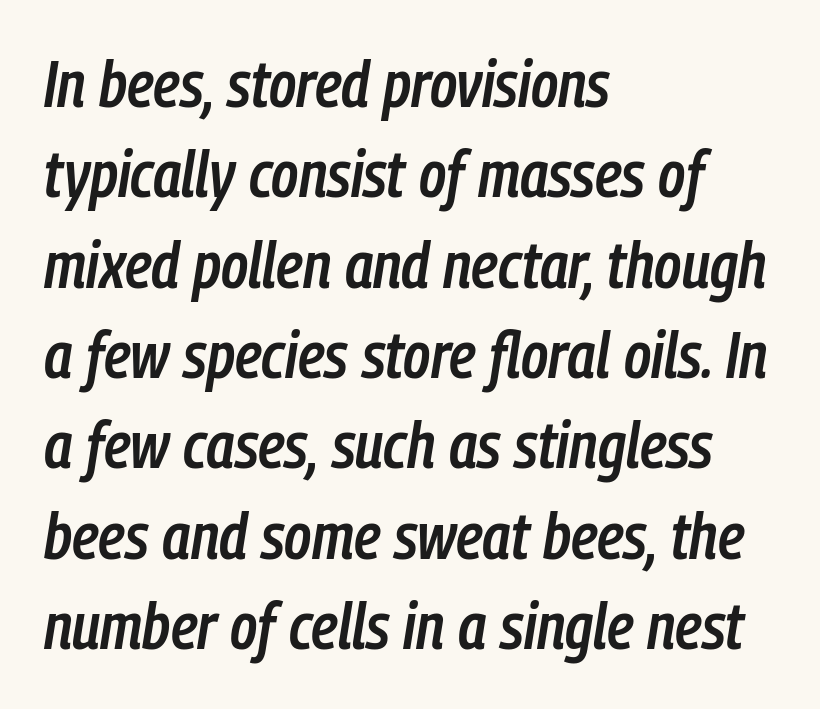
Q: Is the text bold? A: Semi-bold.
Q: Is the text italic (slanted)? A: Yes, it leans right by about 9 degrees.
Q: Is the text underlined? A: No.
Q: How is the paragraph aligned? A: Left-aligned.
Q: Is the spacing between letters normal or unusually wide? A: Normal.
Q: Is the spacing between lines tight, normal or loose? A: Normal.
Q: Width (condensed, normal, or wide)? A: Condensed.
Q: Stroke contrast? A: Low.
Q: x-height? A: Medium.
Q: Monospaced? A: No.
